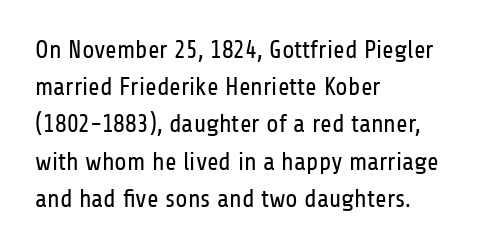
The image shows 25 px text type, upright; set left-aligned, normal line spacing (1.49x), normal letter spacing, not underlined.
